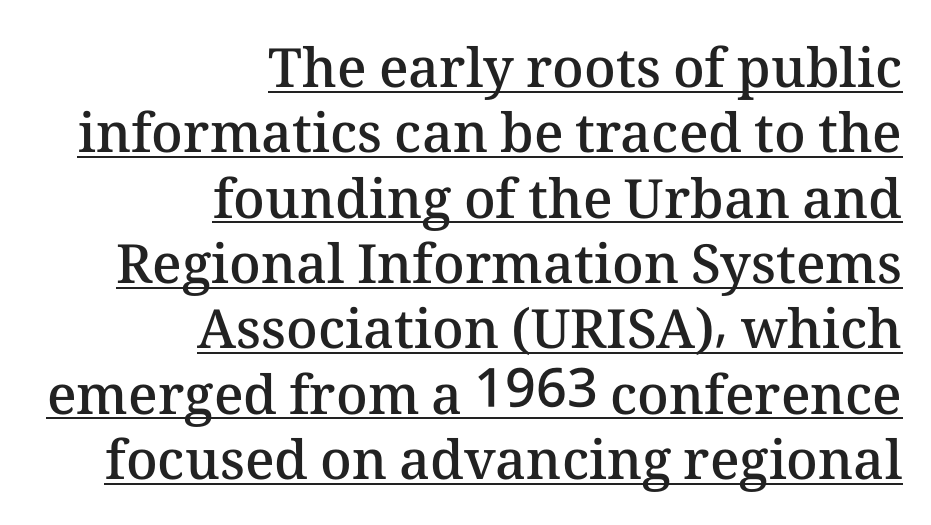
The image shows 54 px semibold type, upright; set right-aligned, line spacing 1.21x, normal letter spacing, underlined; medium stroke contrast and a medium x-height.
